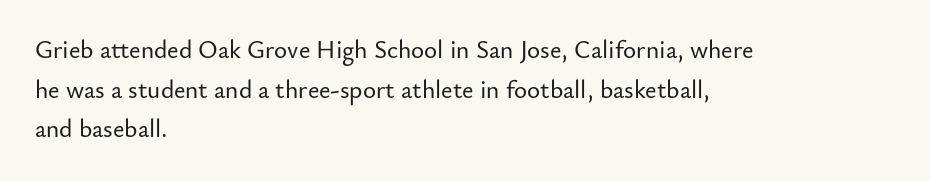
Q: Is the text italic (slanted)? A: No, it is upright.
Q: Is the text underlined? A: No.
Q: How is the paragraph aligned? A: Left-aligned.
Q: Is the spacing between letters normal or unusually wide? A: Normal.
Q: Is the spacing between lines tight, normal or loose? A: Normal.
